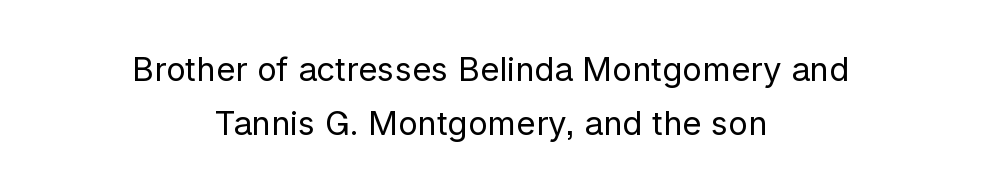
Weight: regular or lighter. This is roman type, the default non-slanted kind. Honestly, there is no underline to notice here at all. Evenly set lines give the paragraph a standard silhouette. The horizontal fit of the characters is conventional and even. The face used here is proportionally spaced, like ordinary book or web type.
